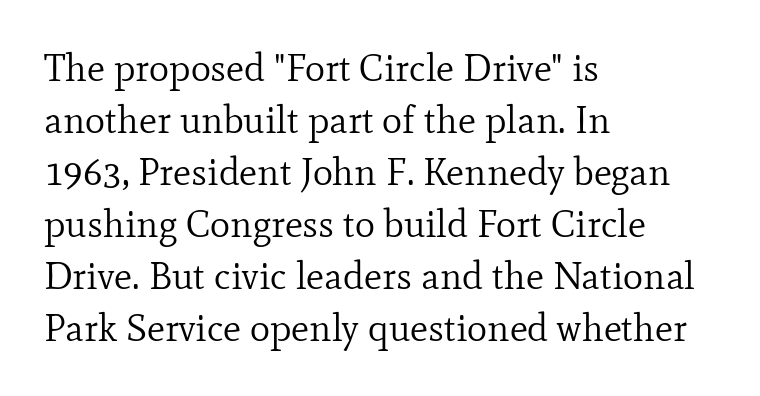
Quick note: interline space is typical. The ragged edge is on the right, which tells us the setting is flush left. Look at the bottom of the vertical strokes: they flare into serifs here. Weight: not bold — regular or lighter.
